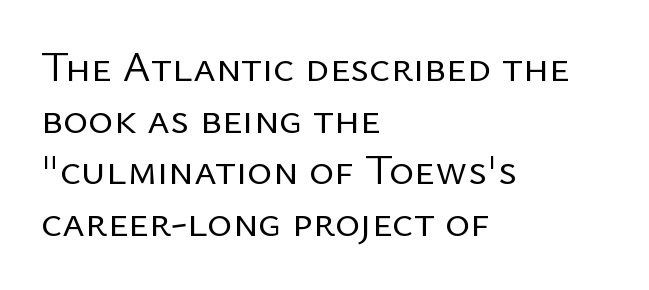
The image shows 43 px regular-weight sans-serif type, upright; set left-aligned, line spacing 1.2x, normal letter spacing, not underlined; low stroke contrast and a medium x-height.
